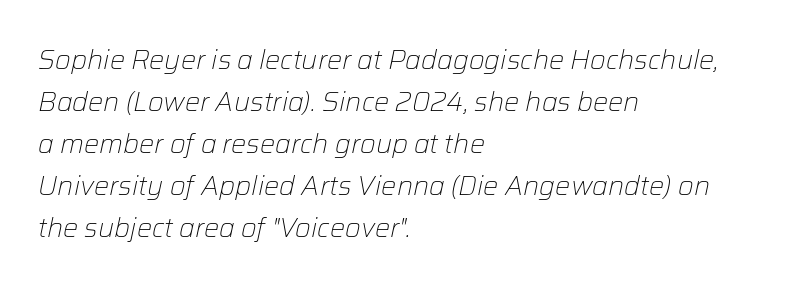
The image shows 27 px text type, italic (leaning right); set left-aligned, normal line spacing (1.56x), normal letter spacing, not underlined.
